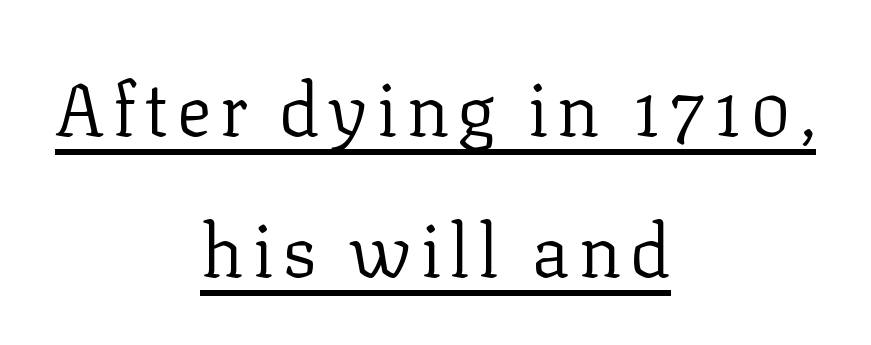
The image shows 73 px regular-weight serif type, upright; set centered, loose line spacing (1.93x), underlined; low stroke contrast and a medium x-height.
